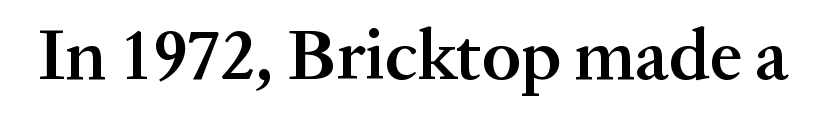
{"serif": "yes", "italic": "no", "bold": "semi", "weight": "semibold", "width": "normal", "stroke_contrast": "medium", "x_height": "medium", "monospaced": "no", "underline": "no", "letter_spacing": "normal", "letter_spacing_em": 0.0, "glyph_px": 72}
